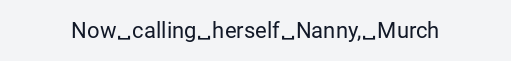
The space directly below the letters is spotless. Quick note: not italic, upright. The line texture is even and compact thanks to regular tracking. These glyphs show unthickened strokes, regular width or finer.
